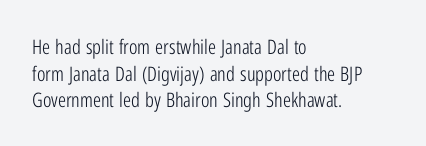
Q: Is the text bold? A: No.
Q: Is the text italic (slanted)? A: No, it is upright.
Q: Is the text underlined? A: No.
Q: How is the paragraph aligned? A: Left-aligned.
Q: Is the spacing between letters normal or unusually wide? A: Normal.
Q: Is the spacing between lines tight, normal or loose? A: Normal.
